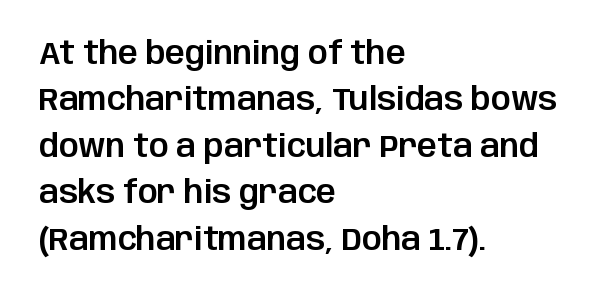
Q: Is the text italic (slanted)? A: No, it is upright.
Q: Is the typeface a serif or a sans-serif typeface? A: Sans-serif.
Q: Is the text underlined? A: No.
Q: How is the paragraph aligned? A: Left-aligned.
Q: Is the spacing between letters normal or unusually wide? A: Normal.
Q: Is the spacing between lines tight, normal or loose? A: Normal.
Q: Width (condensed, normal, or wide)? A: Normal.
Q: Stroke contrast? A: Low.
Q: x-height? A: Large.
Q: Monospaced? A: No.
